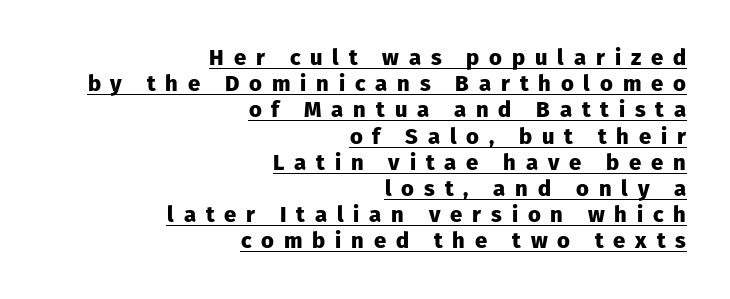
The image shows 22 px bold type, upright; set right-aligned, line spacing 1.19x, unusually wide letter spacing (+0.45 em), underlined.
